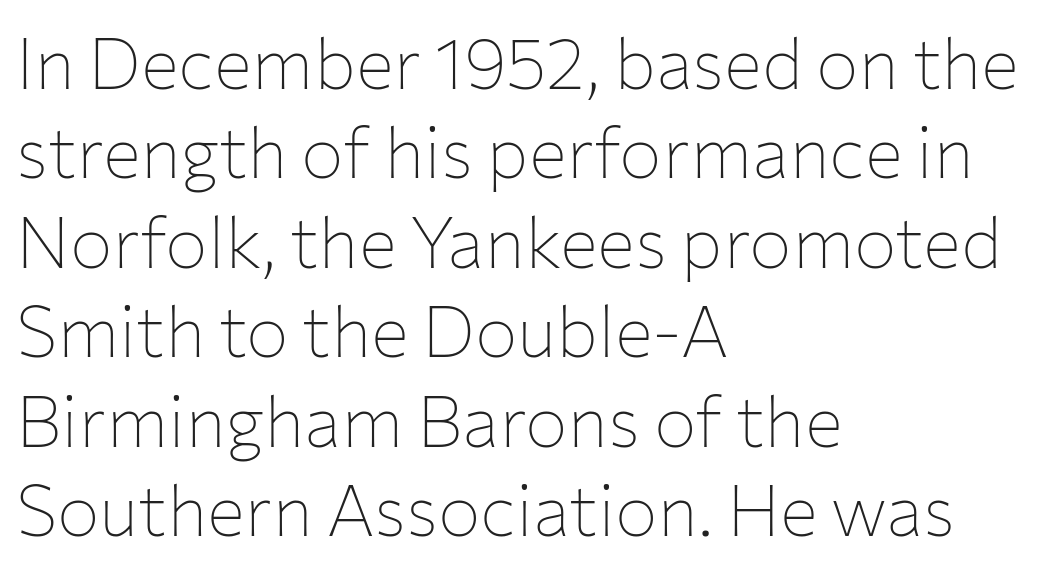
Q: Is the text bold? A: No.
Q: Is the text italic (slanted)? A: No, it is upright.
Q: Is the typeface a serif or a sans-serif typeface? A: Sans-serif.
Q: Is the text underlined? A: No.
Q: How is the paragraph aligned? A: Left-aligned.
Q: Is the spacing between letters normal or unusually wide? A: Normal.
Q: Is the spacing between lines tight, normal or loose? A: Normal.
Q: Width (condensed, normal, or wide)? A: Normal.
Q: Stroke contrast? A: Low.
Q: x-height? A: Medium.
Q: Monospaced? A: No.
